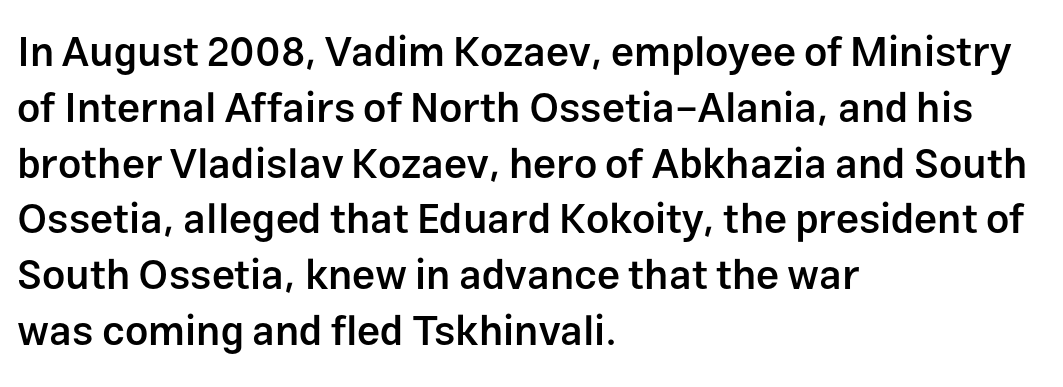
The type is set solid horizontally, with unmodified tracking. Does the copy run flush right? No — it runs flush left. Varying glyph widths throughout — classic text-font behaviour. Italic: no, the glyphs are upright roman. The glyphs are unaccompanied by any horizontal stroke below them. Stroke thickness is moderately raised; the sample reads as semibold.
